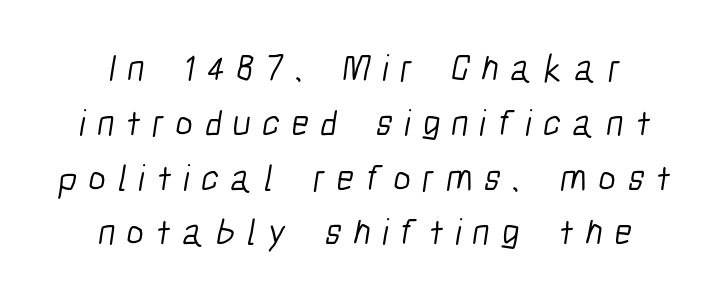
The image shows 37 px light, condensed sans-serif type; set normal line spacing (1.48x), unusually wide letter spacing (+0.31 em), not underlined; low stroke contrast and a medium x-height.
